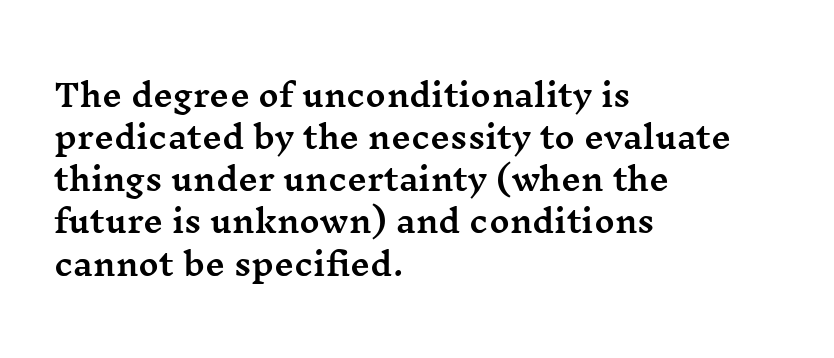
The image shows 31 px wide serif type, upright; set left-aligned, normal line spacing (1.36x), normal letter spacing, not underlined; medium stroke contrast and a medium x-height.
